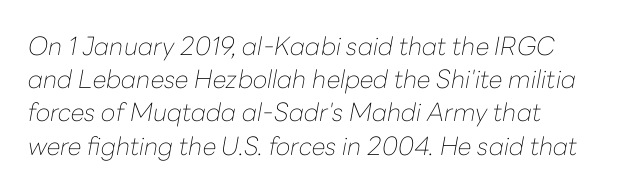
Q: Is the text bold? A: No.
Q: Is the text italic (slanted)? A: Yes, it leans right by about 10 degrees.
Q: Is the text underlined? A: No.
Q: Is the spacing between letters normal or unusually wide? A: Normal.
Q: Is the spacing between lines tight, normal or loose? A: Normal.
